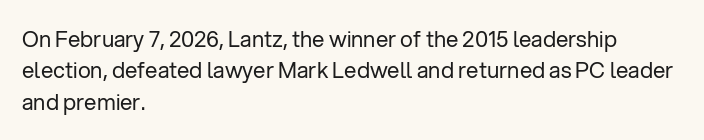
{"italic": "no", "bold": "no", "underline": "no", "align": "left", "line_spacing": "normal", "line_spacing_ratio": 1.43, "letter_spacing": "normal", "letter_spacing_em": 0.0, "glyph_px": 22}
